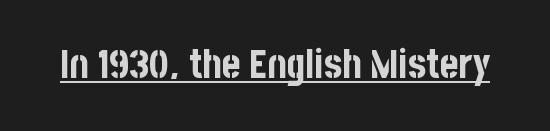
Q: Is the text bold? A: Yes.
Q: Is the text italic (slanted)? A: No, it is upright.
Q: Is the typeface a serif or a sans-serif typeface? A: Sans-serif.
Q: Is the text underlined? A: Yes.
Q: Is the spacing between letters normal or unusually wide? A: Normal.
Q: Width (condensed, normal, or wide)? A: Condensed.
Q: Stroke contrast? A: Low.
Q: x-height? A: Large.
Q: Monospaced? A: No.
